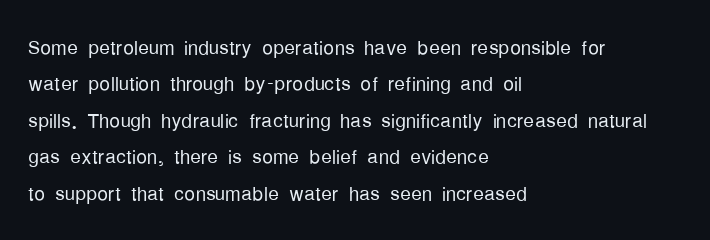
The image shows 27 px text type, upright; set left-aligned, normal line spacing (1.35x), normal letter spacing, not underlined.
